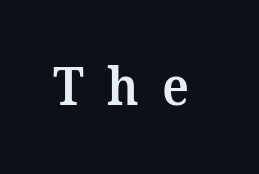
The image shows 52 px semibold serif type, upright; set unusually wide letter spacing (+0.45 em), not underlined; medium stroke contrast and a medium x-height.
